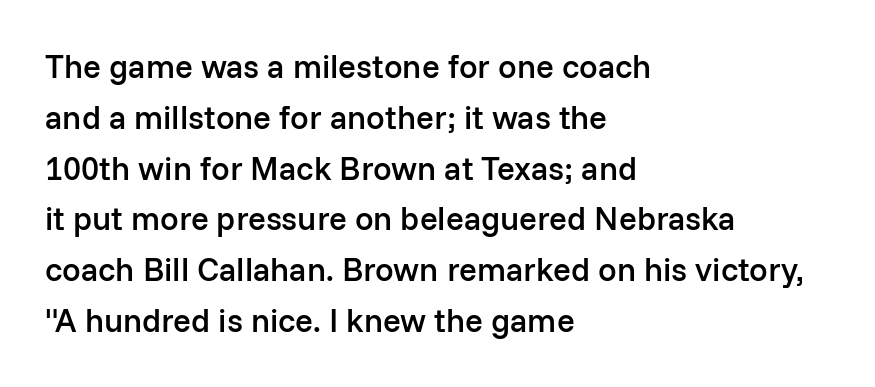
{"serif": "no", "italic": "no", "bold": "semi", "weight": "semibold", "width": "normal", "stroke_contrast": "low", "x_height": "medium", "monospaced": "no", "underline": "no", "align": "left", "line_spacing": "normal", "line_spacing_ratio": 1.54, "letter_spacing": "normal", "letter_spacing_em": 0.0, "glyph_px": 33}
